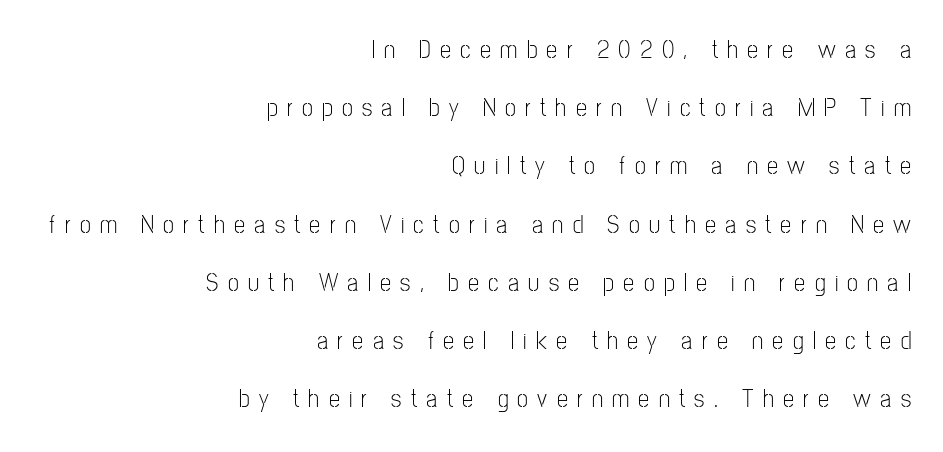
Think standard paragraph weight, or any step lighter than that. This sample uses expanded letter spacing, leaving extra air between glyphs. Right-aligned paragraph, ragged on the left. The designer dialed line spacing up above the default. Any mark beneath the type? The region is blank.
